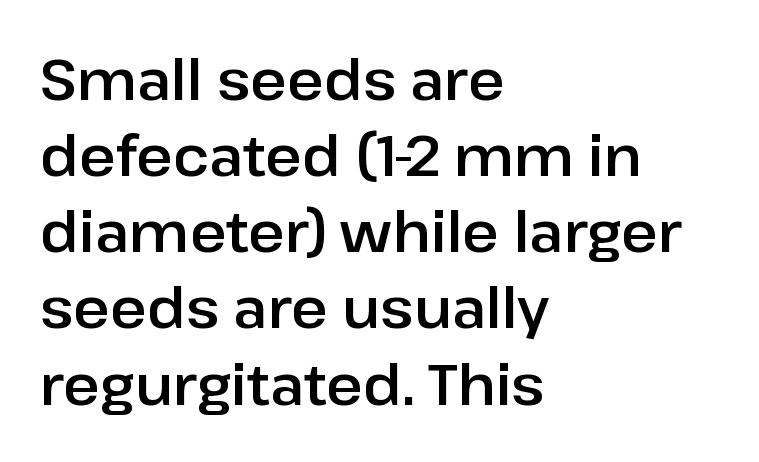
{"serif": "no", "italic": "no", "width": "normal", "stroke_contrast": "low", "x_height": "medium", "monospaced": "no", "underline": "no", "align": "left", "line_spacing": "normal", "line_spacing_ratio": 1.36, "letter_spacing": "normal", "letter_spacing_em": 0.0, "glyph_px": 56}
